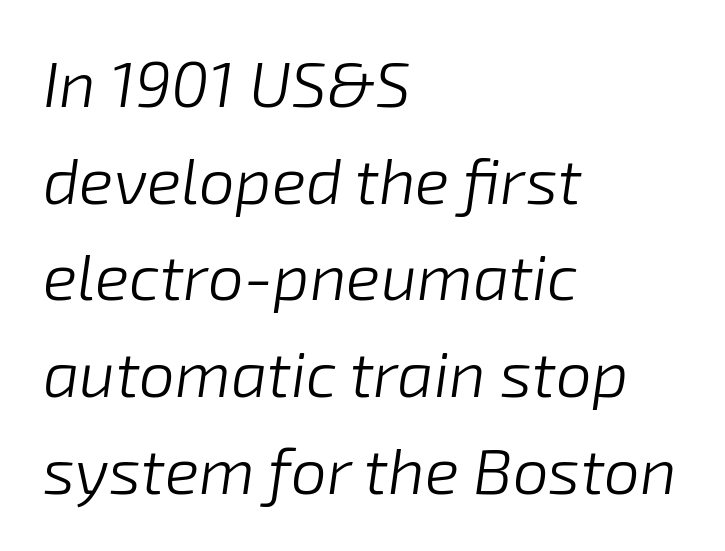
Designer's note — italics engaged. The font is comparable to plain body text, perhaps lighter. This sample has the flowing, uneven cadence of proportional lettering. The letterforms sit shoulder to shoulder at normal distance.
